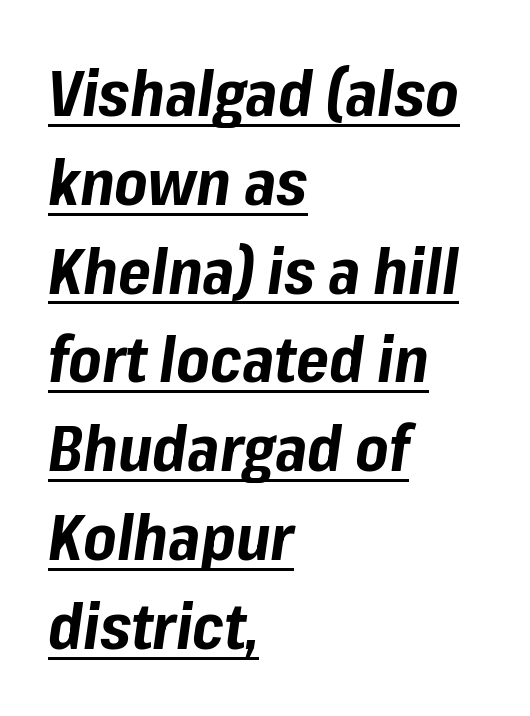
A normal amount of white space separates one row of letters from the next. The passage shown is underscored from start to finish. Casual observation: everything's shoved over to the left. How are the letters spaced? Ordinarily, with no added tracking.
